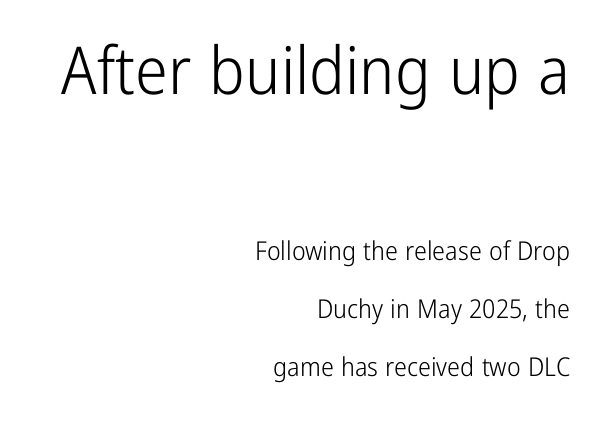
The image shows 66 px light, condensed sans-serif type, upright; set right-aligned, loose line spacing (2.24x), normal letter spacing, not underlined; the first (top) block is 2.54x larger; low stroke contrast and a medium x-height.
